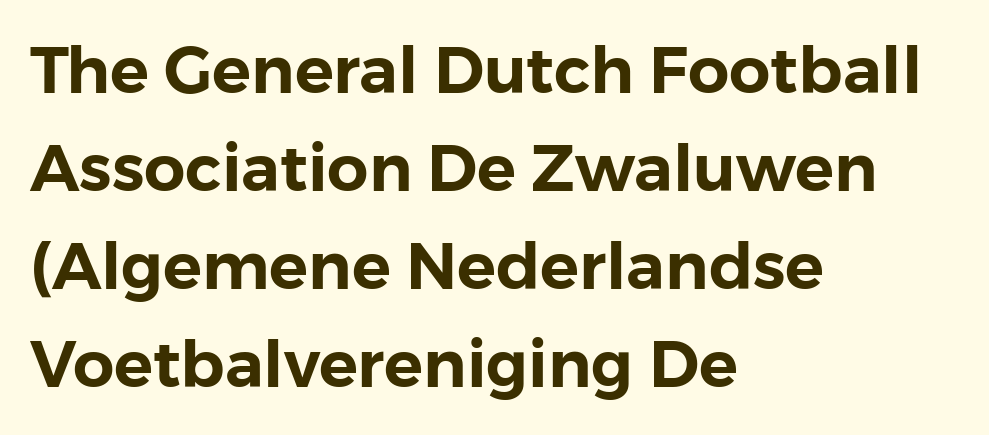
Q: Is the text italic (slanted)? A: No, it is upright.
Q: Is the typeface a serif or a sans-serif typeface? A: Sans-serif.
Q: Is the text underlined? A: No.
Q: How is the paragraph aligned? A: Left-aligned.
Q: Is the spacing between letters normal or unusually wide? A: Normal.
Q: Is the spacing between lines tight, normal or loose? A: Normal.
Q: Width (condensed, normal, or wide)? A: Normal.
Q: x-height? A: Medium.
Q: Monospaced? A: No.
